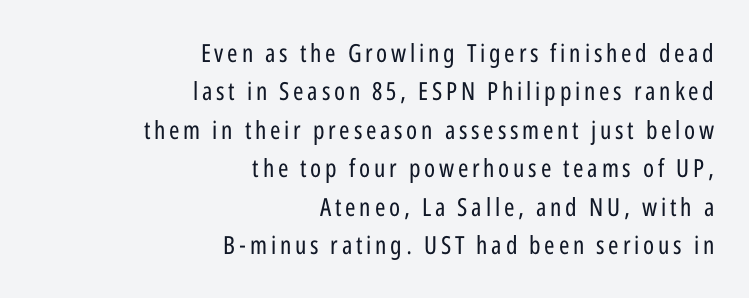
The image shows 25 px text type, upright; set right-aligned, normal line spacing (1.54x), not underlined.
